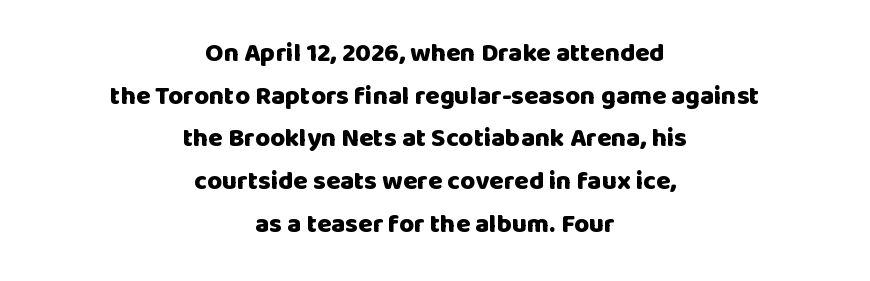
{"italic": "no", "bold": "yes", "underline": "no", "align": "center", "line_spacing": "normal", "line_spacing_ratio": 1.64, "letter_spacing": "normal", "letter_spacing_em": 0.0, "glyph_px": 26}
